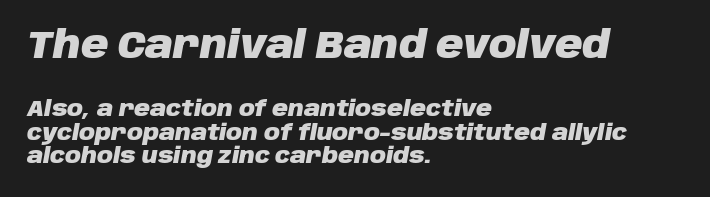
Q: Is the text bold? A: Yes.
Q: Is the text italic (slanted)? A: Yes, it leans right by about 10 degrees.
Q: Is the text underlined? A: No.
Q: How is the paragraph aligned? A: Left-aligned.
Q: Is the spacing between letters normal or unusually wide? A: Normal.
Q: Is the spacing between lines tight, normal or loose? A: Tight.
Q: Which block of text is set in a larger size, the first (top) or the second (bottom)? A: The first (top) one.
Q: Width (condensed, normal, or wide)? A: Normal.
Q: Stroke contrast? A: Low.
Q: x-height? A: Large.
Q: Monospaced? A: No.
